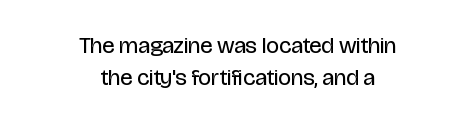
{"italic": "no", "bold": "no", "underline": "no", "align": "center", "line_spacing": "normal", "line_spacing_ratio": 1.37, "letter_spacing": "normal", "letter_spacing_em": 0.0, "glyph_px": 23}
